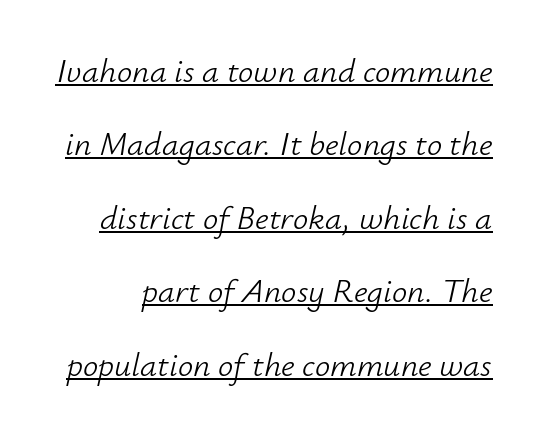
The image shows 34 px light type, italic (leaning right); set loose line spacing (2.16x), normal letter spacing, underlined; low stroke contrast and a small x-height.
